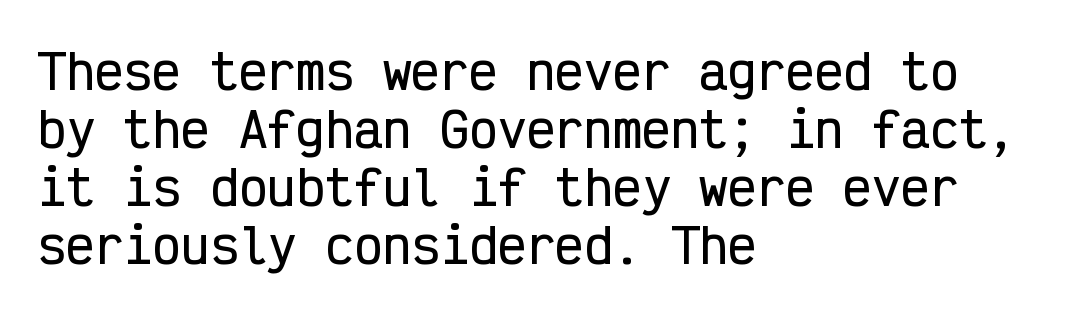
Q: Is the text italic (slanted)? A: No, it is upright.
Q: Is the typeface a serif or a sans-serif typeface? A: Sans-serif.
Q: Is the text underlined? A: No.
Q: How is the paragraph aligned? A: Left-aligned.
Q: Is the spacing between letters normal or unusually wide? A: Normal.
Q: Width (condensed, normal, or wide)? A: Condensed.
Q: Stroke contrast? A: Low.
Q: x-height? A: Medium.
Q: Monospaced? A: Yes.
